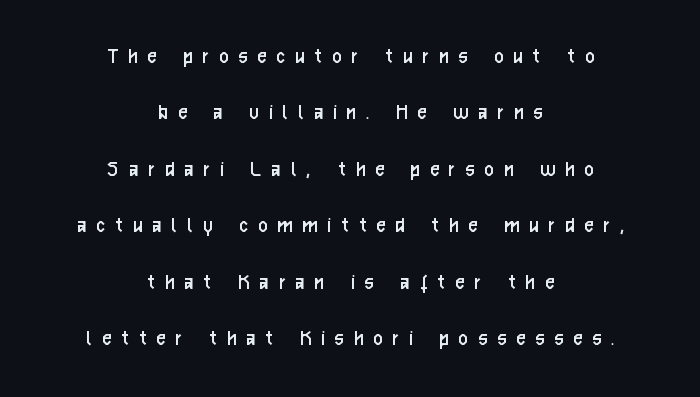
These lines stand farther apart than default settings would place them. The cut favours lightness, reaching ordinary text weight at its darkest. Do the letters lean? They stand straight. Words appear elongated and porous because spacing is wide.
